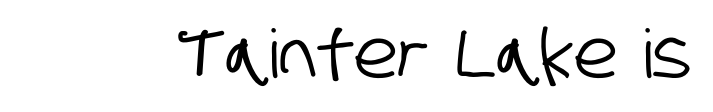
The image shows 67 px condensed sans-serif type; set normal letter spacing, not underlined; low stroke contrast and a large x-height.
